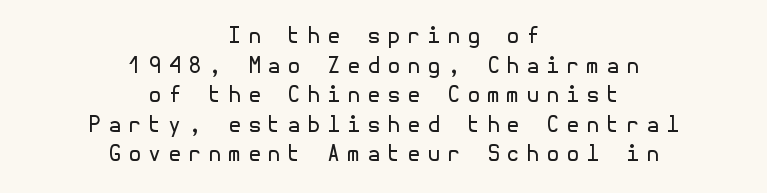
Q: Is the text bold? A: No.
Q: Is the text italic (slanted)? A: No, it is upright.
Q: Is the text underlined? A: No.
Q: How is the paragraph aligned? A: Centered.
Q: Is the spacing between letters normal or unusually wide? A: Unusually wide.
Q: Is the spacing between lines tight, normal or loose? A: Normal.
